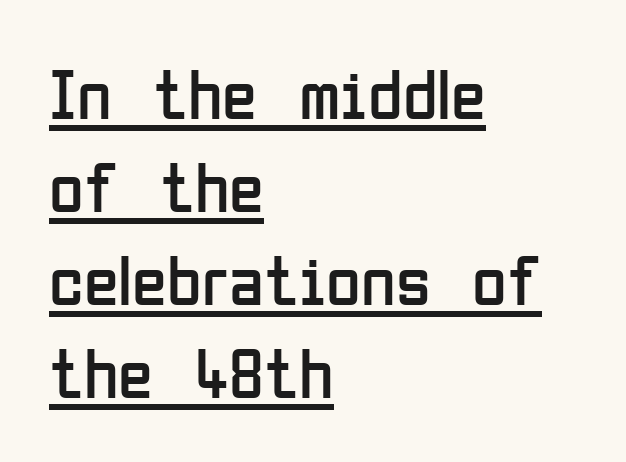
Q: Is the text bold? A: No.
Q: Is the text italic (slanted)? A: No, it is upright.
Q: Is the typeface a serif or a sans-serif typeface? A: Sans-serif.
Q: Is the text underlined? A: Yes.
Q: How is the paragraph aligned? A: Left-aligned.
Q: Is the spacing between letters normal or unusually wide? A: Normal.
Q: Is the spacing between lines tight, normal or loose? A: Normal.
Q: Width (condensed, normal, or wide)? A: Condensed.
Q: Stroke contrast? A: Low.
Q: x-height? A: Medium.
Q: Monospaced? A: No.
